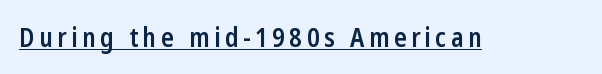
The image shows 26 px text type, upright; set underlined.
